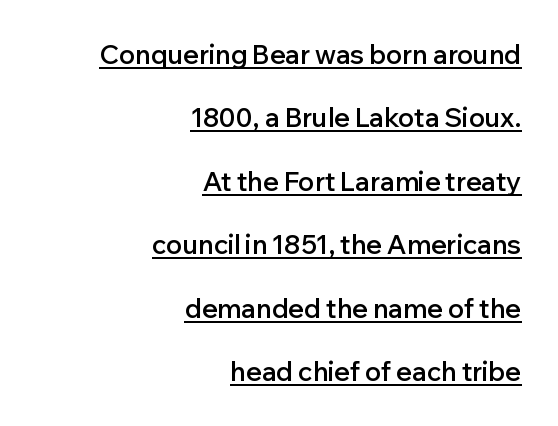
{"italic": "no", "bold": "semi", "underline": "yes", "align": "right", "line_spacing": "loose", "line_spacing_ratio": 2.44, "letter_spacing": "normal", "letter_spacing_em": 0.0, "glyph_px": 26}
